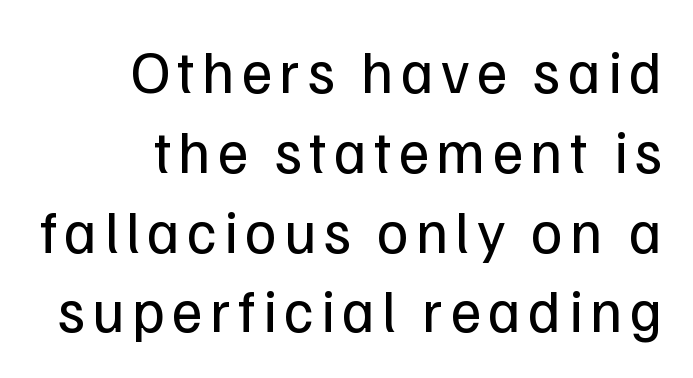
The image shows 60 px regular-weight sans-serif type, upright; set right-aligned, normal line spacing (1.33x), not underlined; low stroke contrast and a medium x-height.
